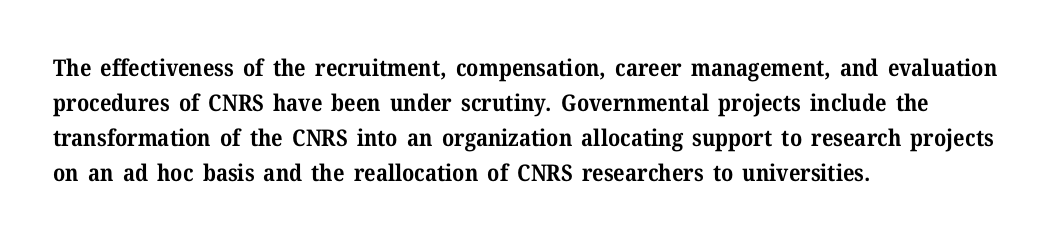
Q: Is the text bold? A: Yes.
Q: Is the text italic (slanted)? A: No, it is upright.
Q: Is the text underlined? A: No.
Q: How is the paragraph aligned? A: Left-aligned.
Q: Is the spacing between letters normal or unusually wide? A: Normal.
Q: Is the spacing between lines tight, normal or loose? A: Normal.
